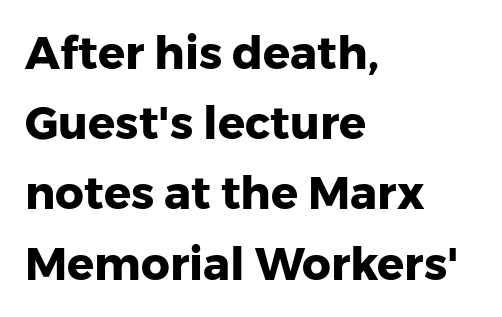
The image shows 45 px heavy sans-serif type, upright; set left-aligned, normal line spacing (1.56x), normal letter spacing, not underlined; low stroke contrast and a medium x-height.
